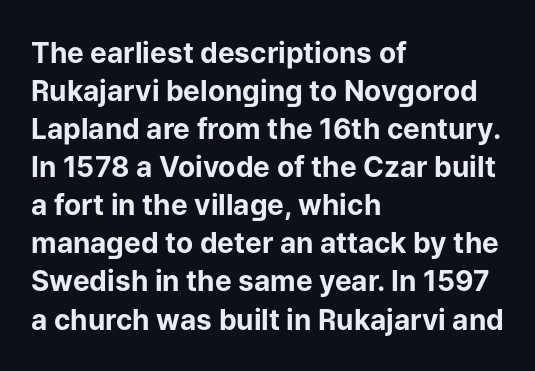
The image shows 28 px bold sans-serif type, upright; set left-aligned, normal line spacing (1.36x), normal letter spacing, not underlined; low stroke contrast and a medium x-height.
